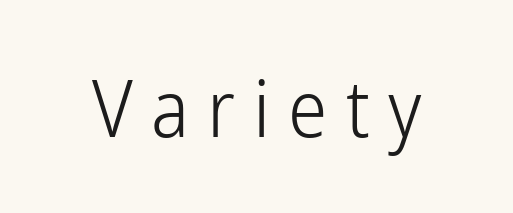
The image shows 79 px light, condensed sans-serif type, upright; set unusually wide letter spacing (+0.23 em), not underlined; low stroke contrast and a medium x-height.
